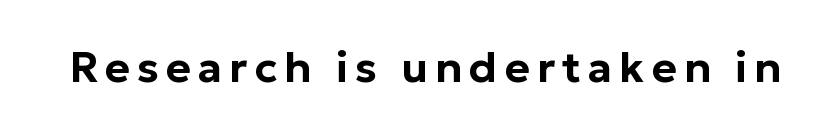
The image shows 43 px sans-serif type, upright; set not underlined; low stroke contrast and a medium x-height.
